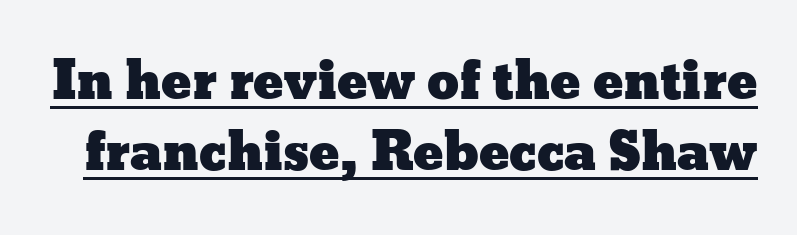
The image shows 51 px wide type, upright; set normal line spacing (1.4x), normal letter spacing, underlined; low stroke contrast and a medium x-height.
